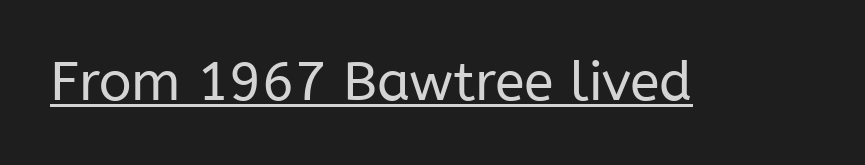
Q: Is the text bold? A: No.
Q: Is the text italic (slanted)? A: No, it is upright.
Q: Is the typeface a serif or a sans-serif typeface? A: Sans-serif.
Q: Is the text underlined? A: Yes.
Q: Is the spacing between letters normal or unusually wide? A: Normal.
Q: Width (condensed, normal, or wide)? A: Normal.
Q: Stroke contrast? A: Low.
Q: x-height? A: Medium.
Q: Monospaced? A: No.
